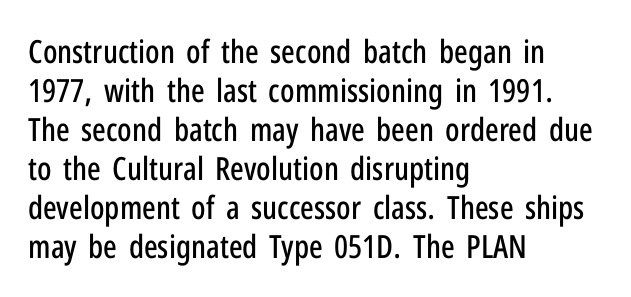
Q: Is the text italic (slanted)? A: No, it is upright.
Q: Is the typeface a serif or a sans-serif typeface? A: Sans-serif.
Q: Is the text underlined? A: No.
Q: How is the paragraph aligned? A: Left-aligned.
Q: Is the spacing between letters normal or unusually wide? A: Normal.
Q: Width (condensed, normal, or wide)? A: Condensed.
Q: Stroke contrast? A: Low.
Q: x-height? A: Medium.
Q: Monospaced? A: No.
